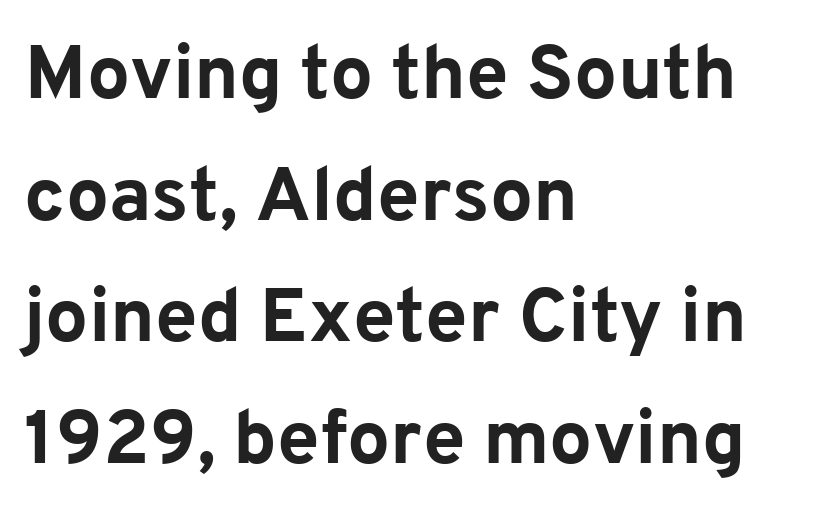
{"serif": "no", "italic": "no", "bold": "yes", "weight": "bold", "width": "normal", "stroke_contrast": "low", "x_height": "medium", "monospaced": "no", "underline": "no", "align": "left", "line_spacing": "normal", "line_spacing_ratio": 1.6, "letter_spacing": "normal", "letter_spacing_em": 0.0, "glyph_px": 76}
